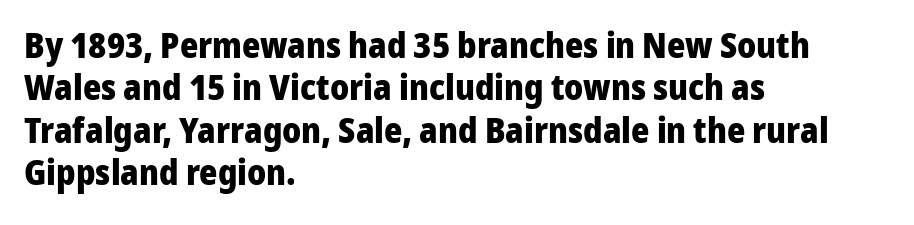
The image shows 35 px heavy sans-serif type, upright; set left-aligned, line spacing 1.21x, normal letter spacing, not underlined; low stroke contrast and a medium x-height.
